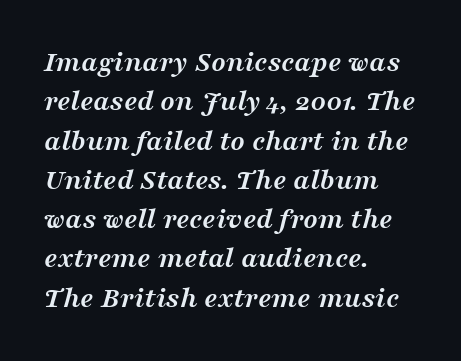
These lines carry a lot of weight — the face is fully bold. Tracking here is standard; glyphs follow each other at the usual distance. Rendered with sloped, italic letterforms. Short and long lines alike share a common starting point at left. Descenders are the only things crossing below the line. Looks like regular typesetting: each glyph gets only the width it needs.
